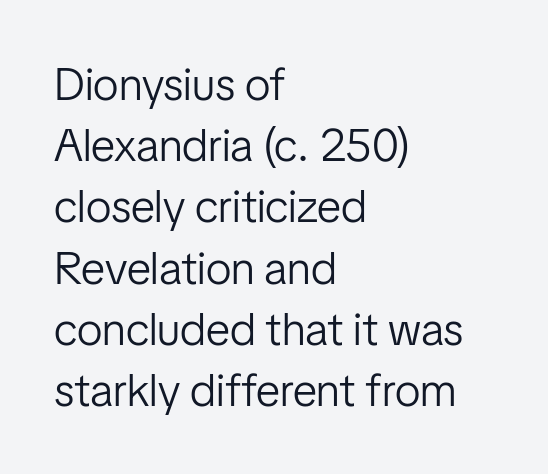
Q: Is the text bold? A: No.
Q: Is the text italic (slanted)? A: No, it is upright.
Q: Is the typeface a serif or a sans-serif typeface? A: Sans-serif.
Q: Is the text underlined? A: No.
Q: How is the paragraph aligned? A: Left-aligned.
Q: Is the spacing between letters normal or unusually wide? A: Normal.
Q: Is the spacing between lines tight, normal or loose? A: Normal.
Q: Width (condensed, normal, or wide)? A: Condensed.
Q: Stroke contrast? A: Low.
Q: x-height? A: Medium.
Q: Monospaced? A: No.
